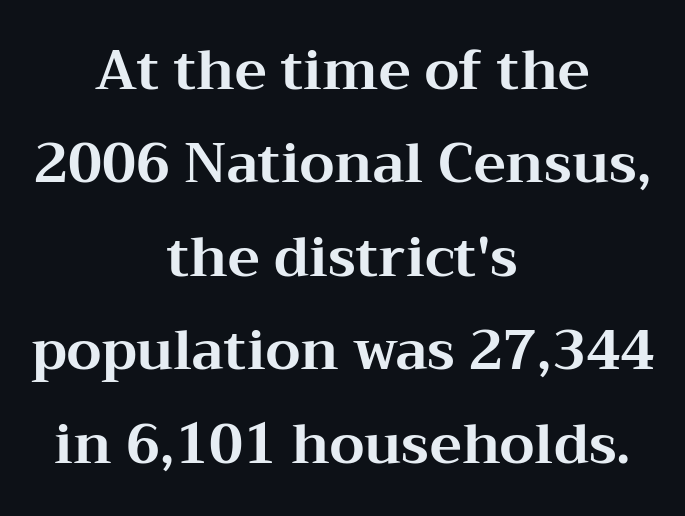
Q: Is the text bold? A: Yes.
Q: Is the text italic (slanted)? A: No, it is upright.
Q: Is the typeface a serif or a sans-serif typeface? A: Serif.
Q: Is the text underlined? A: No.
Q: How is the paragraph aligned? A: Centered.
Q: Is the spacing between letters normal or unusually wide? A: Normal.
Q: Width (condensed, normal, or wide)? A: Wide.
Q: Stroke contrast? A: Medium.
Q: x-height? A: Medium.
Q: Monospaced? A: No.
